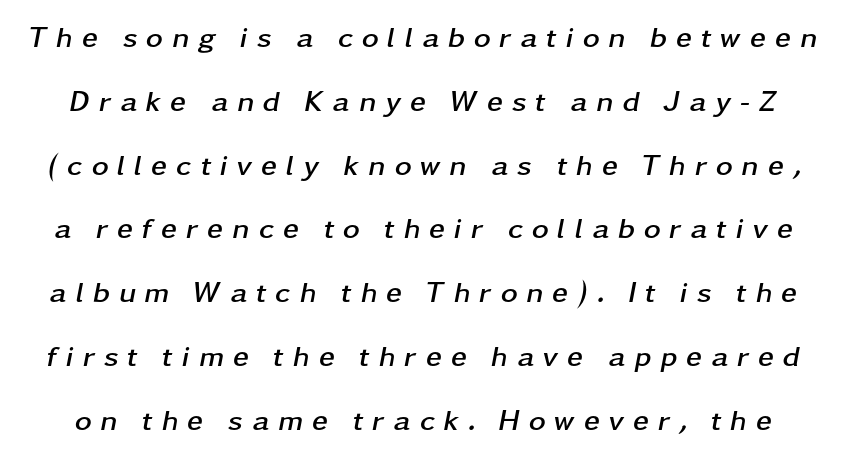
Check under the words: just untouched page. Display-style spreading of the glyphs; the letterfit is very open. Spacing verdict: proportional, widths tailored to each character. Posture: slanted. Summary of weight: heavy, a full bold.
